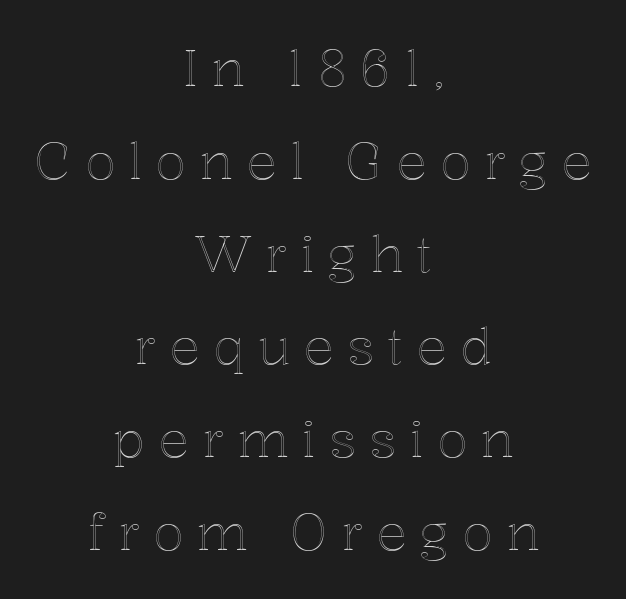
Q: Is the text italic (slanted)? A: No, it is upright.
Q: Is the text underlined? A: No.
Q: How is the paragraph aligned? A: Centered.
Q: Is the spacing between letters normal or unusually wide? A: Unusually wide.
Q: Width (condensed, normal, or wide)? A: Normal.
Q: x-height? A: Medium.
Q: Monospaced? A: No.
